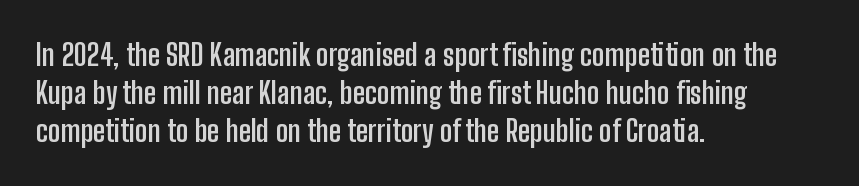
One-word summary of the alignment: left. Rule under the text: the space is simply empty. A typesetter would call this zero additional tracking. Proportional: the letters do not fall into vertical columns.
